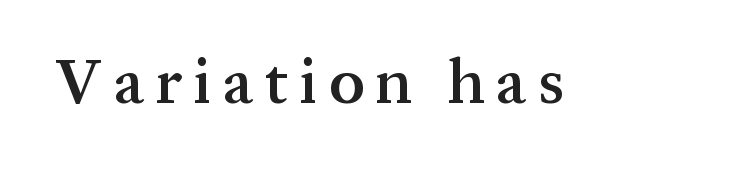
Decoration check: the copy has no underline. You can tell it's not italic because the verticals are truly vertical. Spacing verdict: proportional, widths tailored to each character. The characters look somewhat weighty, a semibold short of true bold. Classification — serif.
